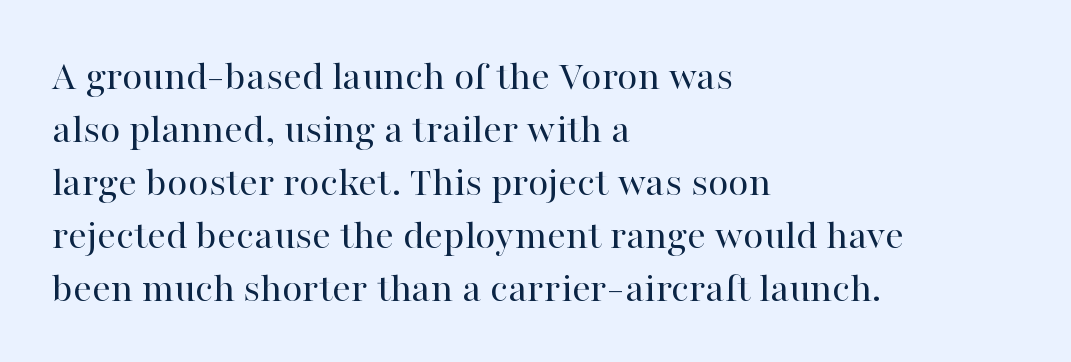
The image shows 42 px regular-weight serif type, upright; set left-aligned, normal line spacing (1.26x), normal letter spacing, not underlined; high stroke contrast and a medium x-height.
